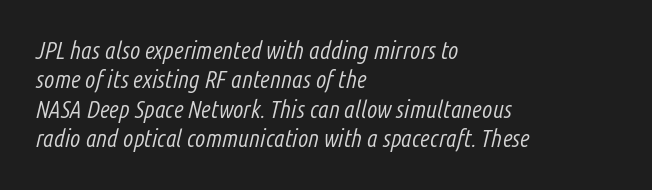
Q: Is the text bold? A: No.
Q: Is the text italic (slanted)? A: Yes, it leans right by about 14 degrees.
Q: Is the text underlined? A: No.
Q: How is the paragraph aligned? A: Left-aligned.
Q: Is the spacing between letters normal or unusually wide? A: Normal.
